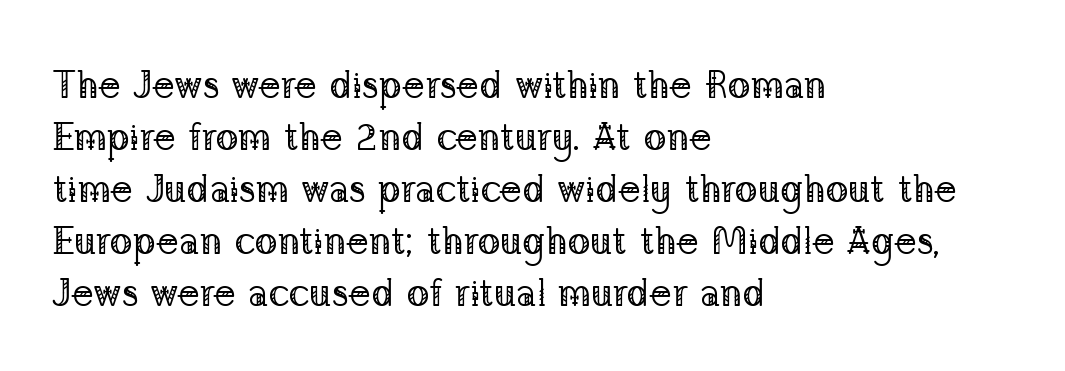
{"serif": "yes", "italic": "no", "bold": "no", "weight": "regular", "width": "normal", "stroke_contrast": "low", "x_height": "medium", "monospaced": "no", "underline": "no", "align": "left", "line_spacing": "normal", "line_spacing_ratio": 1.37, "letter_spacing": "normal", "letter_spacing_em": 0.0, "glyph_px": 38}
